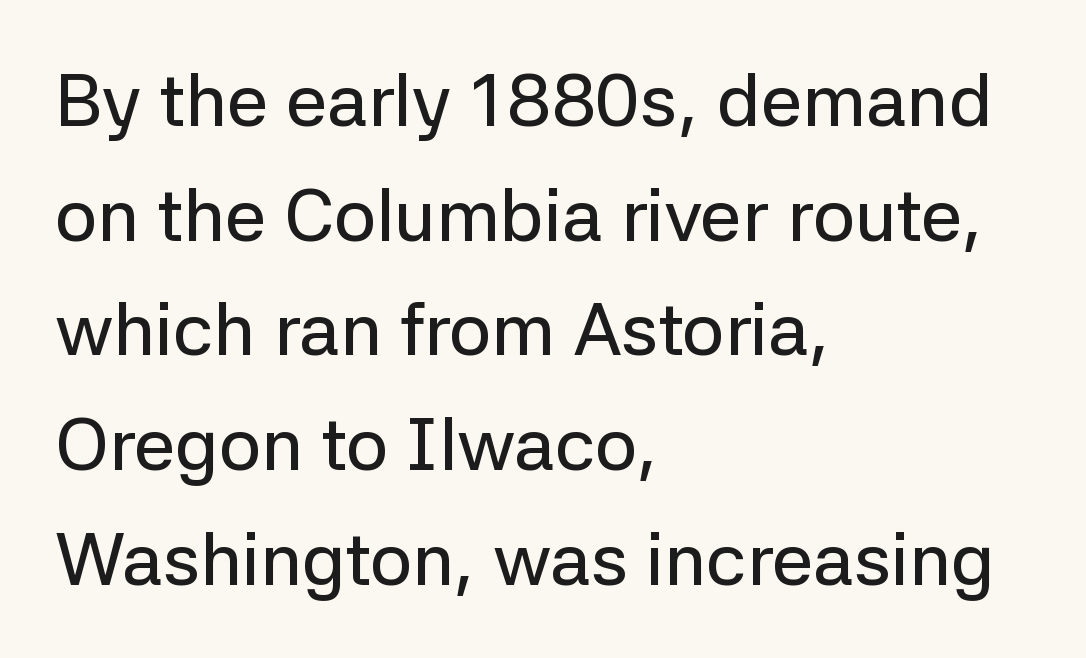
{"serif": "no", "italic": "no", "width": "normal", "stroke_contrast": "low", "x_height": "medium", "monospaced": "no", "underline": "no", "align": "left", "line_spacing": "normal", "line_spacing_ratio": 1.55, "letter_spacing": "normal", "letter_spacing_em": 0.0, "glyph_px": 74}
